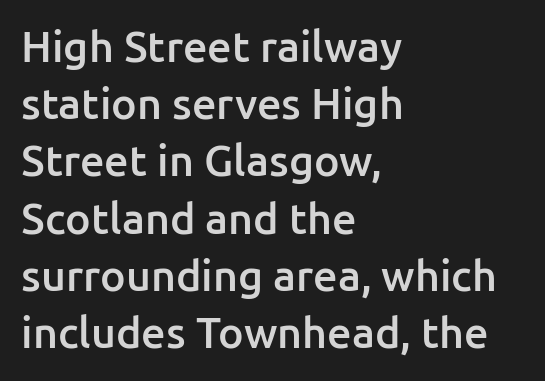
Evenly set lines give the paragraph a standard silhouette. These lines are composed in type without serifs. You could call the tracking neutral — neither tight nor loose. This is moderately heavy type, rendered in semibold. The face used here is proportionally spaced, like ordinary book or web type. Check the space under the baseline: it is left empty.
